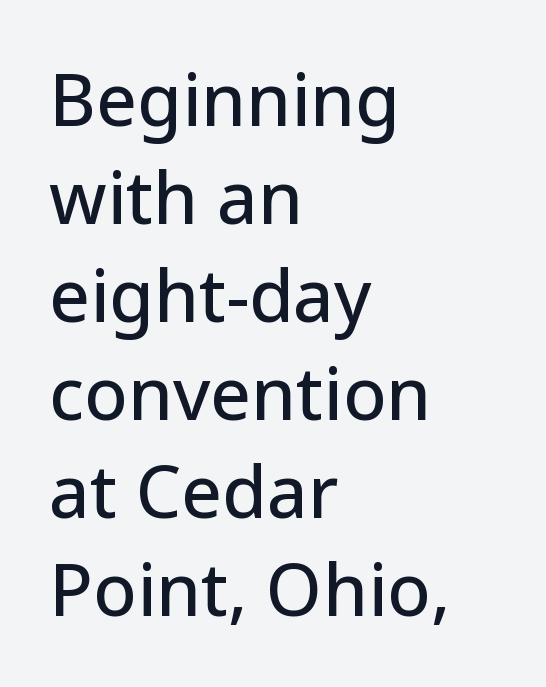
{"serif": "no", "italic": "no", "width": "normal", "stroke_contrast": "low", "x_height": "medium", "monospaced": "no", "underline": "no", "align": "left", "line_spacing": "normal", "line_spacing_ratio": 1.36, "letter_spacing": "normal", "letter_spacing_em": 0.0, "glyph_px": 72}
